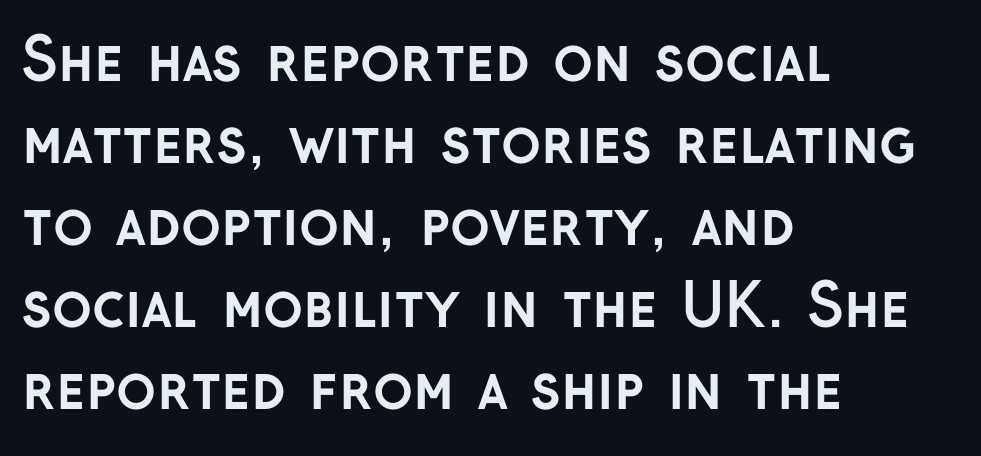
{"serif": "no", "italic": "no", "bold": "yes", "weight": "semibold", "width": "normal", "stroke_contrast": "low", "x_height": "medium", "monospaced": "no", "underline": "no", "align": "left", "line_spacing": "normal", "line_spacing_ratio": 1.39, "letter_spacing": "normal", "letter_spacing_em": 0.0, "glyph_px": 59}
